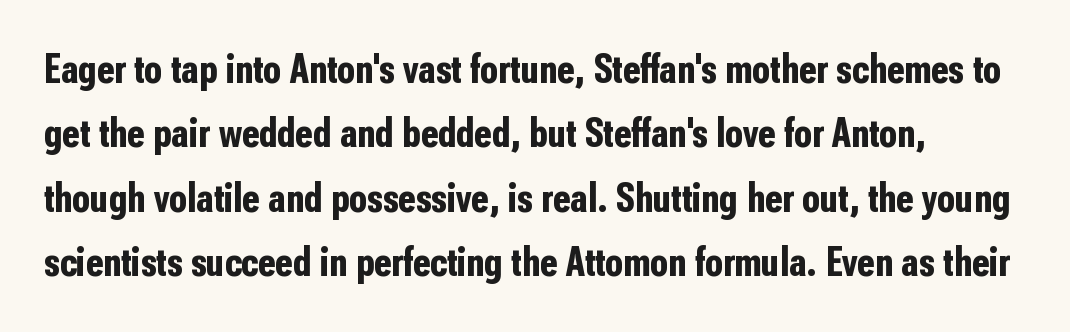
{"serif": "no", "italic": "no", "bold": "yes", "weight": "bold", "width": "condensed", "stroke_contrast": "low", "x_height": "medium", "monospaced": "no", "underline": "no", "align": "left", "line_spacing": "normal", "line_spacing_ratio": 1.57, "letter_spacing": "normal", "letter_spacing_em": 0.0, "glyph_px": 41}
